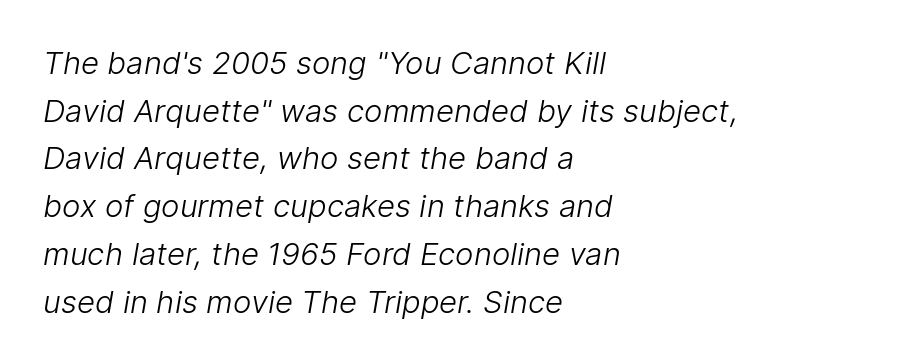
The image shows 31 px light sans-serif type; set left-aligned, normal line spacing (1.54x), normal letter spacing, not underlined; low stroke contrast and a medium x-height.
